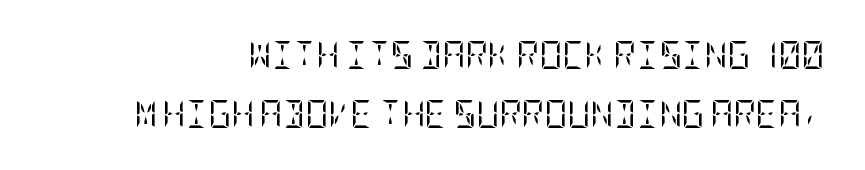
{"serif": "yes", "italic": "no", "bold": "no", "weight": "regular", "width": "condensed", "stroke_contrast": "low", "x_height": "large", "underline": "no", "line_spacing": "loose", "line_spacing_ratio": 2.11, "letter_spacing": "normal", "letter_spacing_em": 0.0, "glyph_px": 28}
